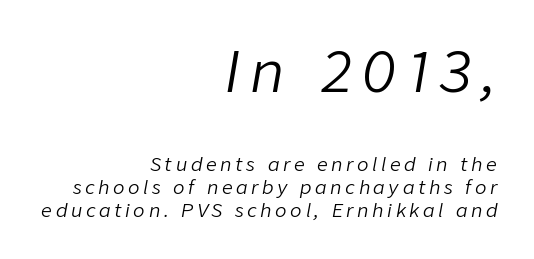
The image shows 57 px light type, italic (leaning right); set right-aligned, line spacing 1.21x, not underlined; the first (top) block is 3.0x larger; low stroke contrast and a medium x-height.
